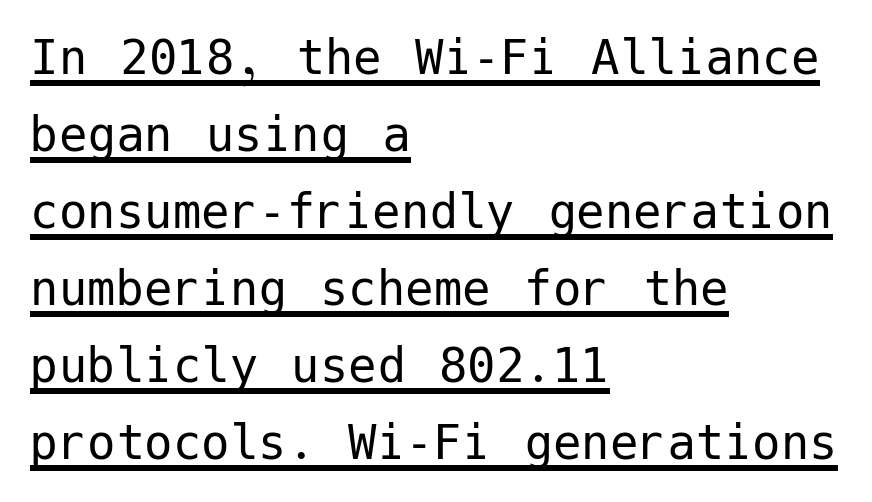
The image shows 57 px regular-weight sans-serif type, upright; set left-aligned, normal line spacing (1.35x), normal letter spacing, underlined; low stroke contrast and a medium x-height.
